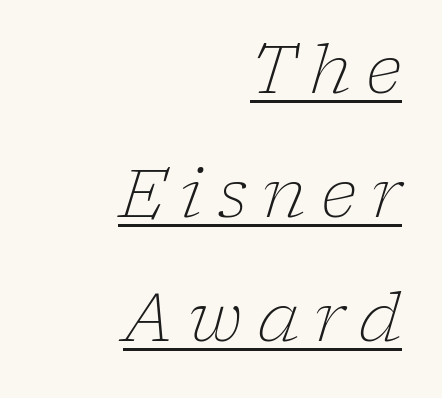
The image shows 67 px light serif type, italic (leaning right); set right-aligned, line spacing 1.85x, unusually wide letter spacing (+0.22 em), underlined; low stroke contrast and a medium x-height.
